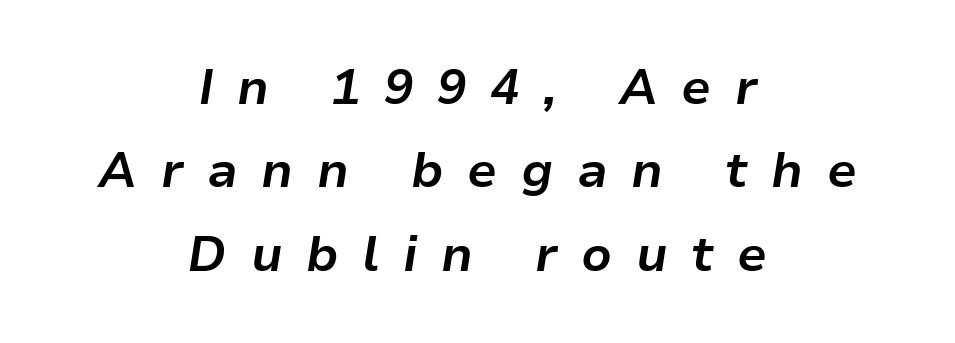
{"italic": "yes", "lean": "right", "slant_degrees": 9, "bold": "yes", "weight": "bold", "width": "normal", "stroke_contrast": "low", "x_height": "medium", "monospaced": "no", "underline": "no", "align": "center", "line_spacing": "normal", "line_spacing_ratio": 1.7, "letter_spacing": "wide", "letter_spacing_em": 0.48, "glyph_px": 49}
